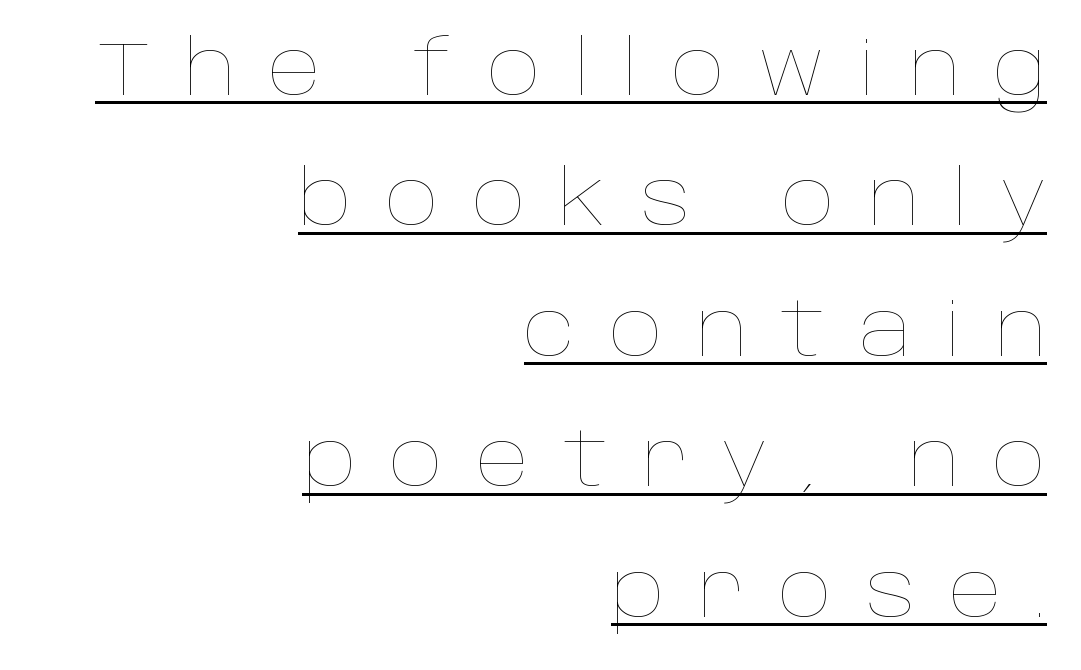
Q: Is the text bold? A: No.
Q: Is the text italic (slanted)? A: No, it is upright.
Q: Is the text underlined? A: Yes.
Q: How is the paragraph aligned? A: Right-aligned.
Q: Is the spacing between letters normal or unusually wide? A: Unusually wide.
Q: Width (condensed, normal, or wide)? A: Normal.
Q: Stroke contrast? A: Low.
Q: x-height? A: Large.
Q: Monospaced? A: No.
